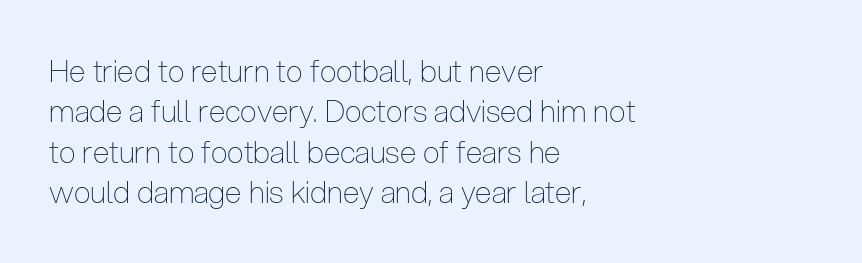
Q: Is the text bold? A: No.
Q: Is the text italic (slanted)? A: No, it is upright.
Q: Is the typeface a serif or a sans-serif typeface? A: Sans-serif.
Q: Is the text underlined? A: No.
Q: How is the paragraph aligned? A: Left-aligned.
Q: Is the spacing between letters normal or unusually wide? A: Normal.
Q: Is the spacing between lines tight, normal or loose? A: Normal.
Q: Width (condensed, normal, or wide)? A: Condensed.
Q: Stroke contrast? A: Low.
Q: x-height? A: Medium.
Q: Monospaced? A: No.
